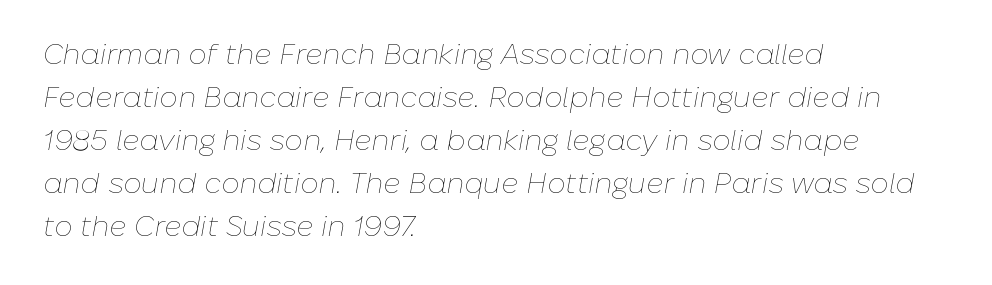
{"italic": "yes", "lean": "right", "slant_degrees": 10, "bold": "no", "weight": "thin", "width": "normal", "stroke_contrast": "low", "x_height": "medium", "monospaced": "no", "underline": "no", "align": "left", "line_spacing": "normal", "line_spacing_ratio": 1.48, "letter_spacing": "normal", "letter_spacing_em": 0.0, "glyph_px": 29}
